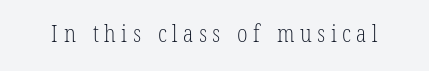
Q: Is the text bold? A: No.
Q: Is the text underlined? A: No.
Q: Is the spacing between letters normal or unusually wide? A: Unusually wide.
